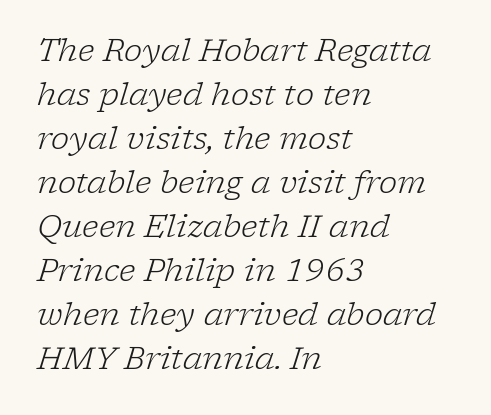
{"serif": "yes", "italic": "yes", "lean": "right", "slant_degrees": 17, "bold": "no", "weight": "light", "width": "normal", "stroke_contrast": "low", "x_height": "medium", "monospaced": "no", "underline": "no", "align": "left", "line_spacing": "normal", "line_spacing_ratio": 1.42, "letter_spacing": "normal", "letter_spacing_em": 0.0, "glyph_px": 31}
